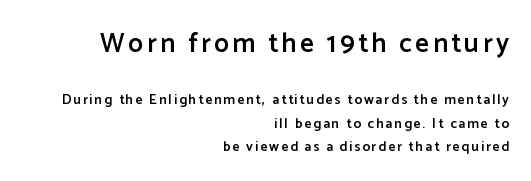
{"italic": "no", "bold": "semi", "underline": "no", "align": "right", "line_spacing": "normal", "line_spacing_ratio": 1.66, "larger_block": "first", "size_ratio": 1.93, "glyph_px": 27}
